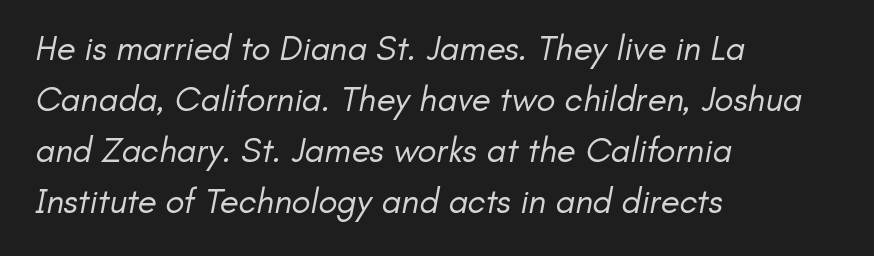
The image shows 35 px regular-weight sans-serif type; set left-aligned, normal line spacing (1.46x), normal letter spacing, not underlined; low stroke contrast and a small x-height.
